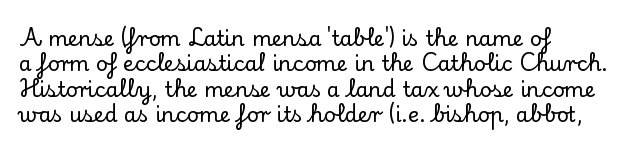
Short and long lines alike share a common starting point at left. Letters rest on an invisible, unmarked baseline. No extra tracking has been applied to these lines. Is there any slant? The stems are plumb.
